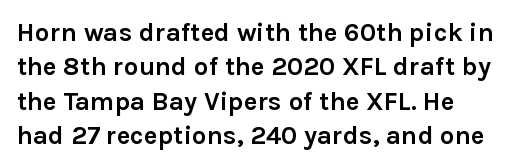
Q: Is the text bold? A: Yes.
Q: Is the text italic (slanted)? A: No, it is upright.
Q: Is the text underlined? A: No.
Q: Is the spacing between letters normal or unusually wide? A: Normal.
Q: Is the spacing between lines tight, normal or loose? A: Normal.
